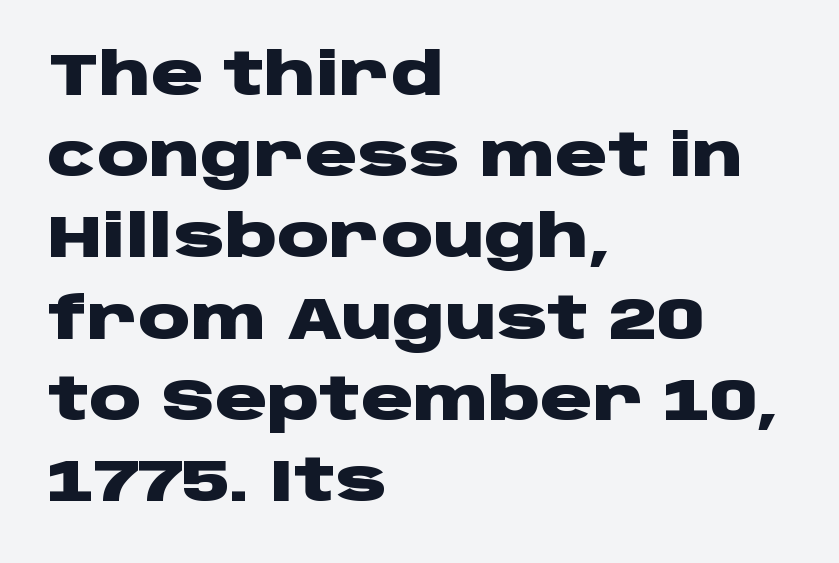
Letters rest on an invisible, unmarked baseline. This sample uses a sans-serif face. Each line starts at the same left margin while the right side varies. If you drew a line through each stem, it would be perfectly vertical.
